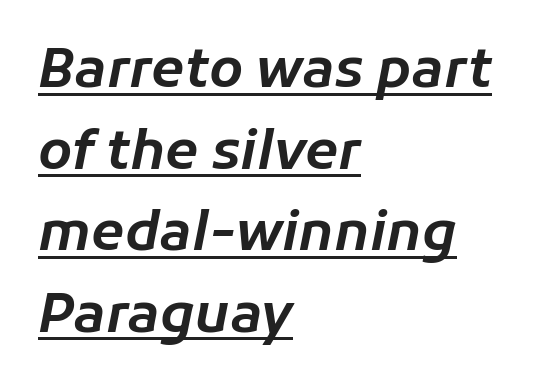
The rag falls on the right side of this text block. Leading: standard. You can see a thin bar hugging the bottom of the glyphs. Nobody touched the tracking dial on this one. These lines are rendered in a variable-pitch font.
